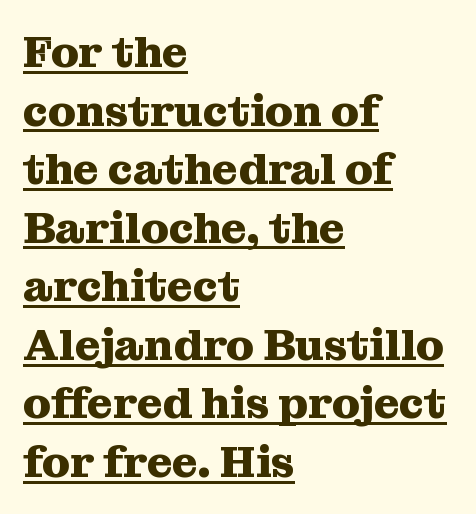
Proportional: the letters do not fall into vertical columns. The designer went with a serif here, giving each stem small feet. Regular leading. Upright lettering throughout. If you drew a ruler down the left edge, every line would touch it.
